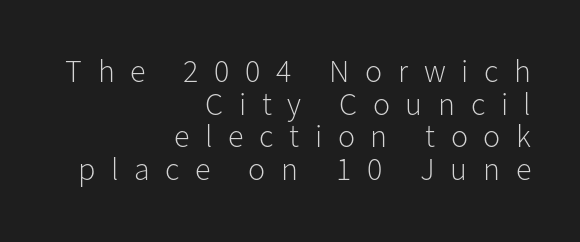
The image shows 32 px light sans-serif type, upright; set right-aligned, tight line spacing (1.02x), unusually wide letter spacing (+0.49 em), not underlined; low stroke contrast and a medium x-height.
